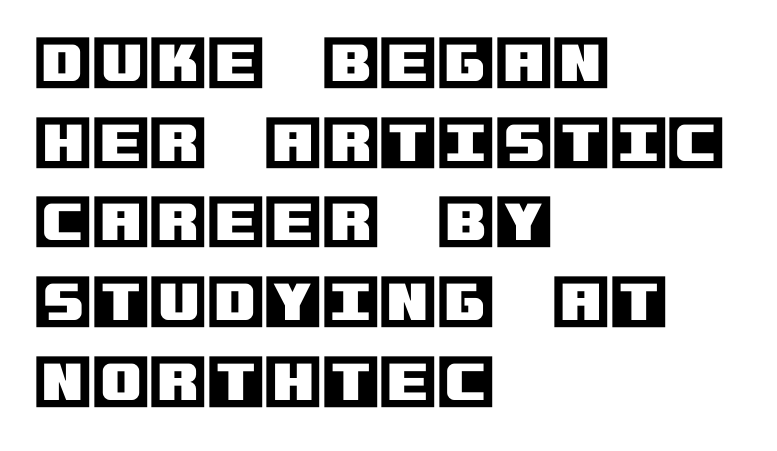
{"italic": "no", "width": "normal", "x_height": "large", "underline": "no", "align": "left", "line_spacing": "normal", "line_spacing_ratio": 1.35, "letter_spacing": "normal", "letter_spacing_em": 0.0, "glyph_px": 59}
